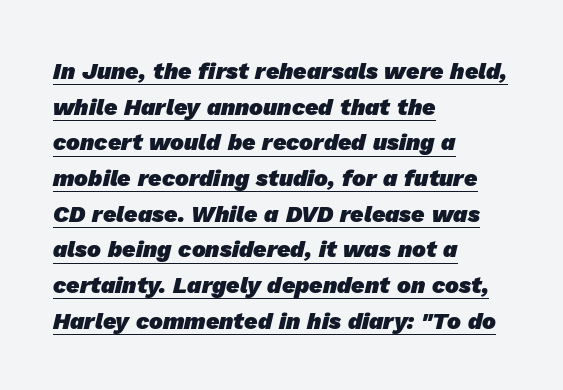
Q: Is the text bold? A: Yes.
Q: Is the text underlined? A: Yes.
Q: How is the paragraph aligned? A: Left-aligned.
Q: Is the spacing between letters normal or unusually wide? A: Normal.
Q: Is the spacing between lines tight, normal or loose? A: Normal.
